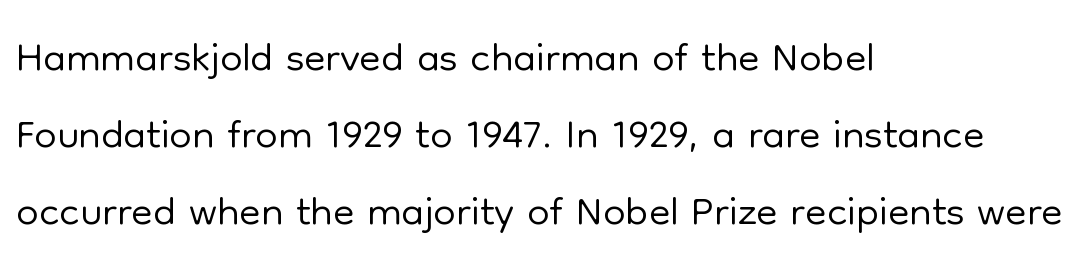
Q: Is the text bold? A: No.
Q: Is the text italic (slanted)? A: No, it is upright.
Q: Is the typeface a serif or a sans-serif typeface? A: Sans-serif.
Q: Is the text underlined? A: No.
Q: How is the paragraph aligned? A: Left-aligned.
Q: Is the spacing between letters normal or unusually wide? A: Normal.
Q: Width (condensed, normal, or wide)? A: Normal.
Q: Stroke contrast? A: Low.
Q: x-height? A: Medium.
Q: Monospaced? A: No.
